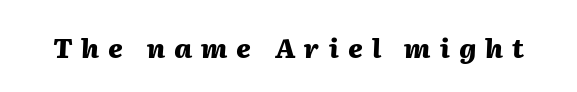
{"italic": "yes", "lean": "right", "slant_degrees": 2, "bold": "yes", "underline": "no", "letter_spacing": "wide", "letter_spacing_em": 0.34, "glyph_px": 27}
